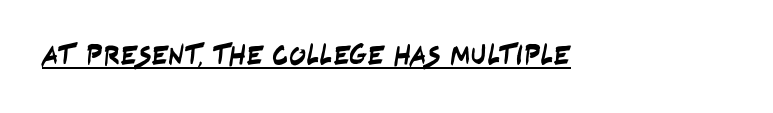
{"serif": "no", "width": "condensed", "stroke_contrast": "low", "x_height": "large", "monospaced": "no", "underline": "yes", "letter_spacing": "normal", "letter_spacing_em": 0.0, "glyph_px": 28}
